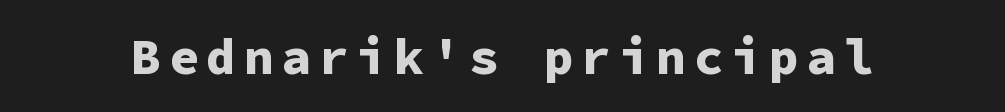
Students, this is bold: see how much ink each stroke carries. The specimen omits any rule beneath the text block's lines. Vertical strokes here are truly vertical. A typesetter would call this monospace, since all characters share one set width. Each letter's strokes conclude bluntly, with no projecting serifs.
